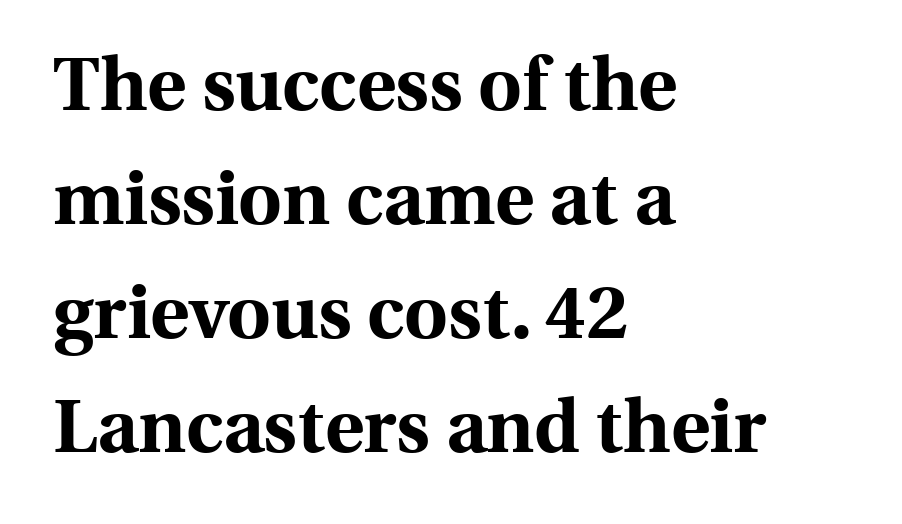
The image shows 75 px bold serif type, upright; set left-aligned, normal line spacing (1.52x), normal letter spacing, not underlined; a medium x-height.
